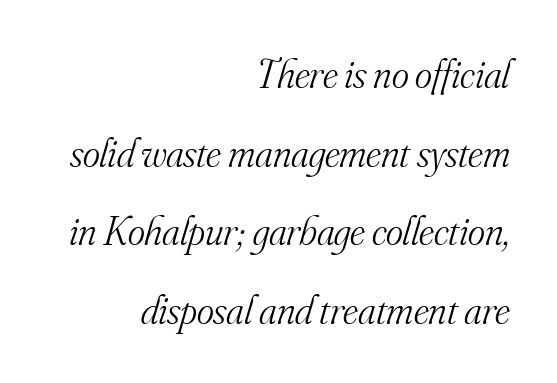
The image shows 41 px light serif type, italic (leaning right); set right-aligned, loose line spacing (1.92x), normal letter spacing, not underlined; medium stroke contrast and a small x-height.
